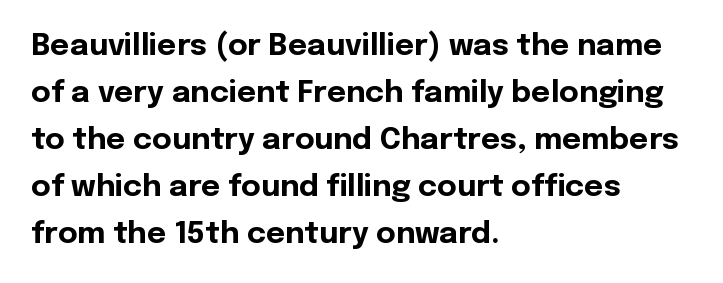
{"serif": "no", "italic": "no", "bold": "yes", "weight": "bold", "width": "normal", "x_height": "medium", "monospaced": "no", "underline": "no", "align": "left", "line_spacing": "normal", "line_spacing_ratio": 1.57, "letter_spacing": "normal", "letter_spacing_em": 0.0, "glyph_px": 30}
